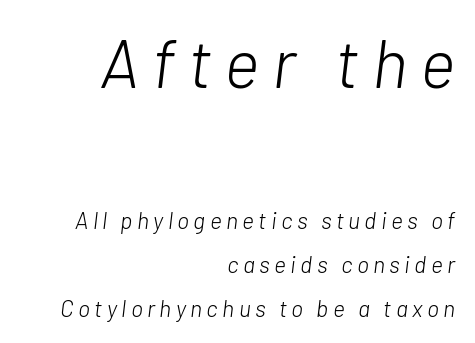
The image shows 68 px light type, italic (leaning right); set right-aligned, loose line spacing (1.93x), not underlined; the first (top) block is 2.96x larger; low stroke contrast and a medium x-height.
